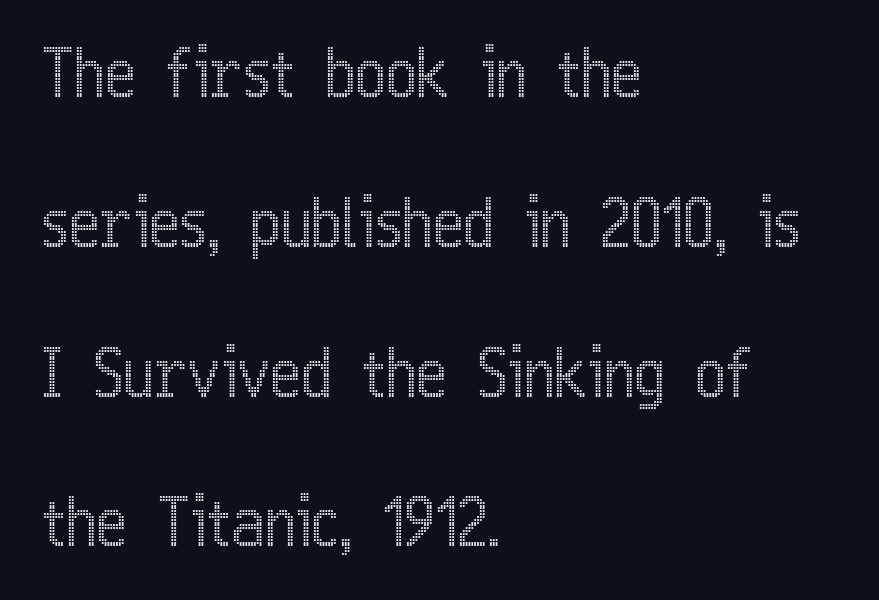
Q: Is the text italic (slanted)? A: No, it is upright.
Q: Is the text underlined? A: No.
Q: How is the paragraph aligned? A: Left-aligned.
Q: Is the spacing between letters normal or unusually wide? A: Normal.
Q: Is the spacing between lines tight, normal or loose? A: Loose.
Q: Width (condensed, normal, or wide)? A: Condensed.
Q: x-height? A: Medium.
Q: Monospaced? A: No.
